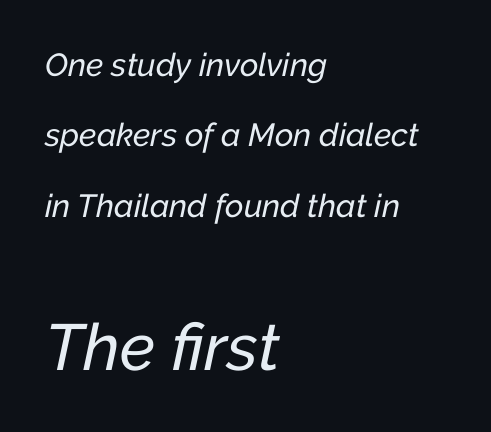
{"italic": "yes", "lean": "right", "slant_degrees": 12, "width": "normal", "stroke_contrast": "low", "x_height": "medium", "monospaced": "no", "underline": "no", "align": "left", "line_spacing": "loose", "line_spacing_ratio": 2.2, "letter_spacing": "normal", "letter_spacing_em": 0.0, "larger_block": "second", "size_ratio": 2.03, "glyph_px": 65}
